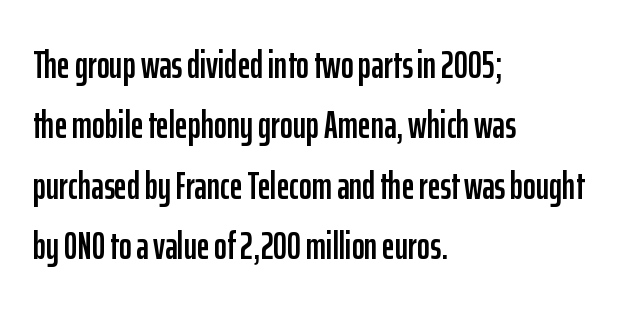
Does the type have serifs? No, each stem ends abruptly. Compared with a centered layout, this one pins lines to the left instead. Interline gaps are of average width in this sample. Does extra space separate the letters? No, they use regular spacing.
